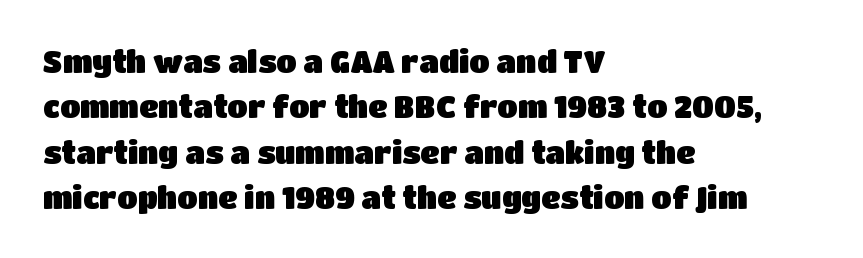
Q: Is the text italic (slanted)? A: No, it is upright.
Q: Is the typeface a serif or a sans-serif typeface? A: Sans-serif.
Q: Is the text underlined? A: No.
Q: How is the paragraph aligned? A: Left-aligned.
Q: Is the spacing between letters normal or unusually wide? A: Normal.
Q: Is the spacing between lines tight, normal or loose? A: Normal.
Q: Width (condensed, normal, or wide)? A: Normal.
Q: Stroke contrast? A: Low.
Q: x-height? A: Large.
Q: Monospaced? A: No.
